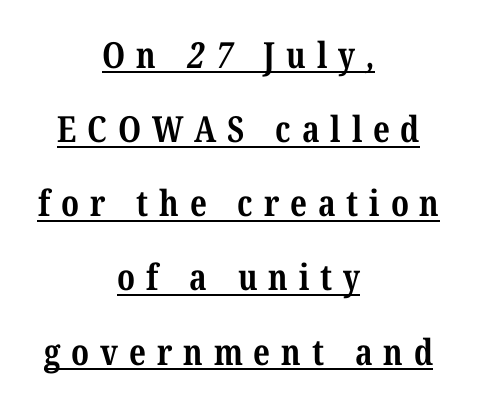
{"serif": "yes", "bold": "yes", "weight": "bold", "width": "condensed", "stroke_contrast": "medium", "x_height": "medium", "monospaced": "no", "underline": "yes", "align": "center", "line_spacing": "loose", "line_spacing_ratio": 2.06, "letter_spacing": "wide", "letter_spacing_em": 0.3, "glyph_px": 36}
